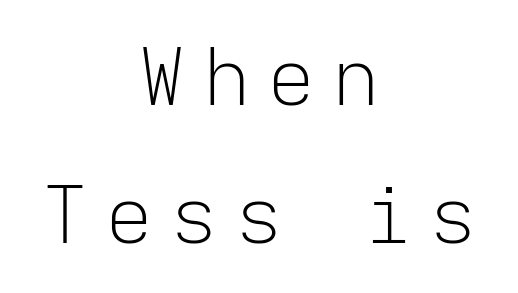
Both edges are ragged and mirror each other, which tells us the setting is centered. Does extra space separate the letters? Yes, quite a lot of it. The letters stand upright; this is a roman face. The letters march in equal steps, a hallmark of fixed-pitch type.
